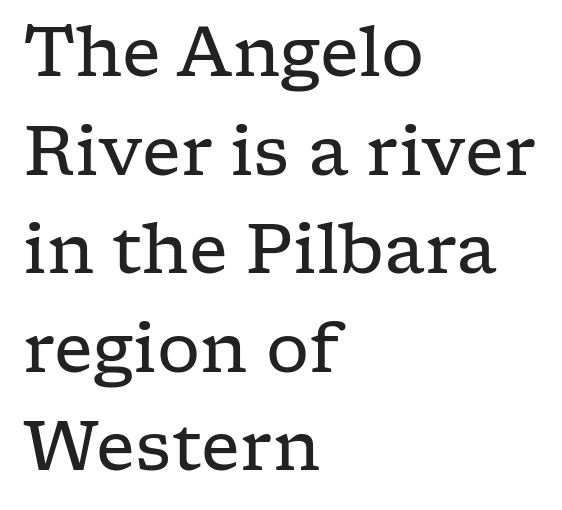
{"serif": "yes", "italic": "no", "bold": "no", "weight": "regular", "width": "wide", "stroke_contrast": "low", "x_height": "medium", "monospaced": "no", "underline": "no", "align": "left", "line_spacing": "normal", "line_spacing_ratio": 1.45, "letter_spacing": "normal", "letter_spacing_em": 0.0, "glyph_px": 68}
